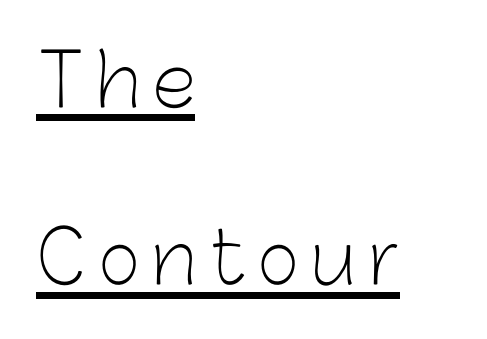
{"serif": "no", "italic": "no", "bold": "no", "weight": "light", "width": "normal", "stroke_contrast": "low", "x_height": "medium", "monospaced": "no", "underline": "yes", "align": "left", "line_spacing": "loose", "line_spacing_ratio": 2.46, "glyph_px": 72}
